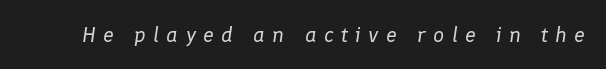
Tracking value appears strongly positive — letters spread wide. Stroke mass is kept to a normal reading level or below. This rendering features lettering with no underline. This is oblique type, the kind used for emphasis or titles.
